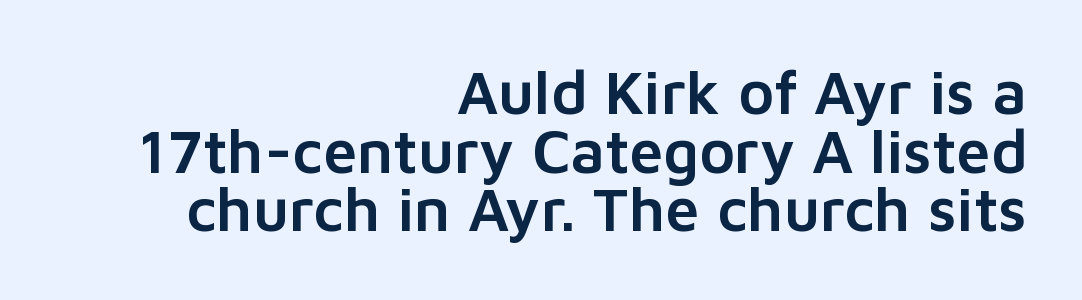
The image shows 61 px sans-serif type, upright; set right-aligned, tight line spacing (0.96x), normal letter spacing, not underlined; low stroke contrast and a medium x-height.
